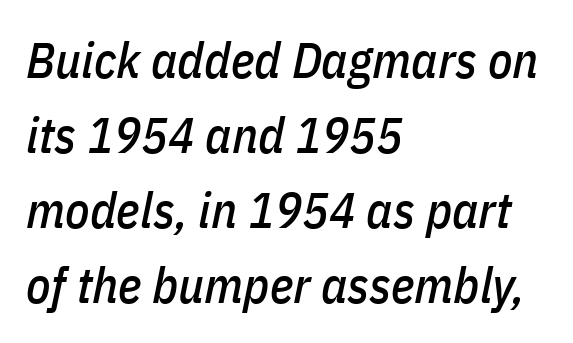
How would I describe the line gaps? Plain and ordinary. Italic? Definitely — the glyphs are oblique. The rendering uses natural spacing where letterforms have individual widths. Lines of text with bare space underneath. The compositor pushed each line to the left boundary. What stands out about the letter spacing? Nothing — it is the standard amount.
